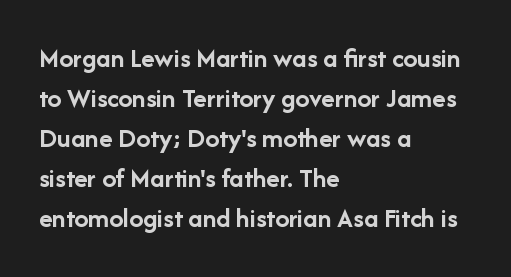
The image shows 28 px semibold sans-serif type, upright; set left-aligned, normal line spacing (1.43x), normal letter spacing, not underlined; low stroke contrast and a medium x-height.
